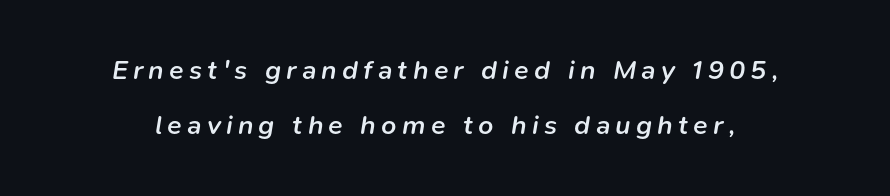
{"italic": "yes", "lean": "right", "slant_degrees": 9, "bold": "semi", "underline": "no", "line_spacing": "loose", "line_spacing_ratio": 2.05, "glyph_px": 27}
